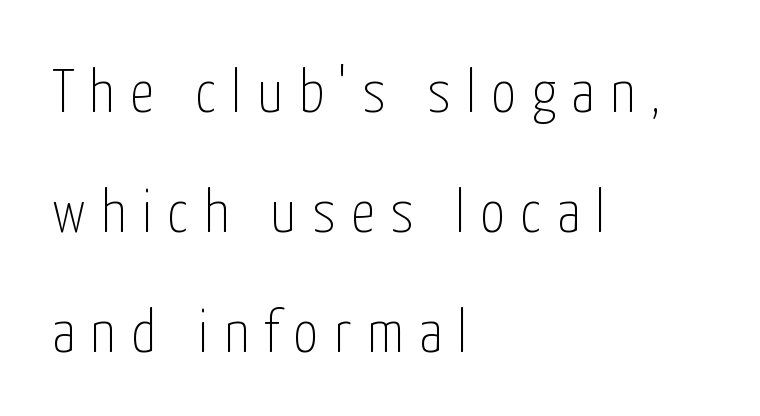
{"serif": "no", "italic": "no", "bold": "no", "weight": "thin", "width": "condensed", "stroke_contrast": "low", "x_height": "medium", "monospaced": "no", "underline": "no", "align": "left", "line_spacing": "loose", "line_spacing_ratio": 2.0, "letter_spacing": "wide", "letter_spacing_em": 0.26, "glyph_px": 60}
